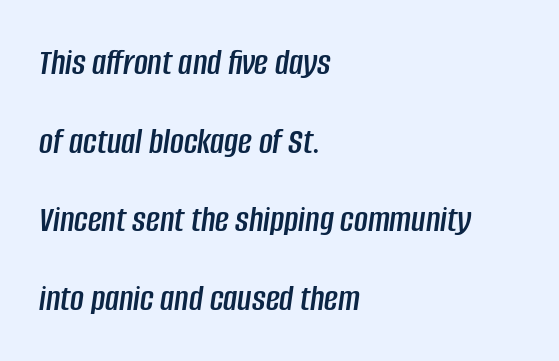
The image shows 38 px condensed type, italic (leaning right); set left-aligned, loose line spacing (2.07x), normal letter spacing, not underlined; low stroke contrast and a large x-height.
